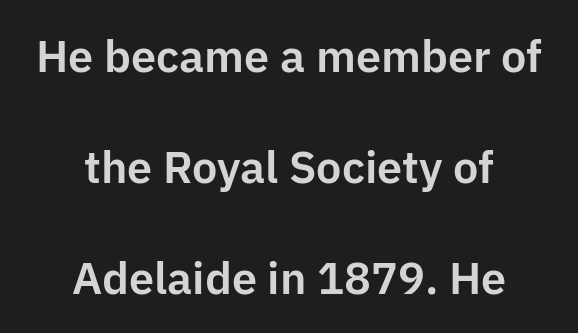
The font's upright variant was chosen for this text. Baseline-to-baseline distance is far greater than the letter height. The setting favours the middle, as headings and verse often do. The rendering uses natural spacing where letterforms have individual widths. Words appear dense and cohesive because spacing is normal.
